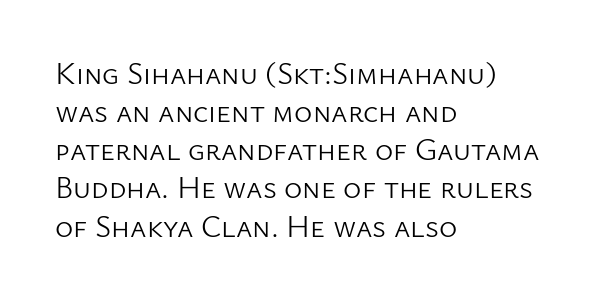
{"serif": "no", "italic": "no", "bold": "no", "weight": "light", "width": "normal", "stroke_contrast": "low", "x_height": "medium", "monospaced": "no", "underline": "no", "align": "left", "line_spacing_ratio": 1.23, "letter_spacing": "normal", "letter_spacing_em": 0.0, "glyph_px": 31}
